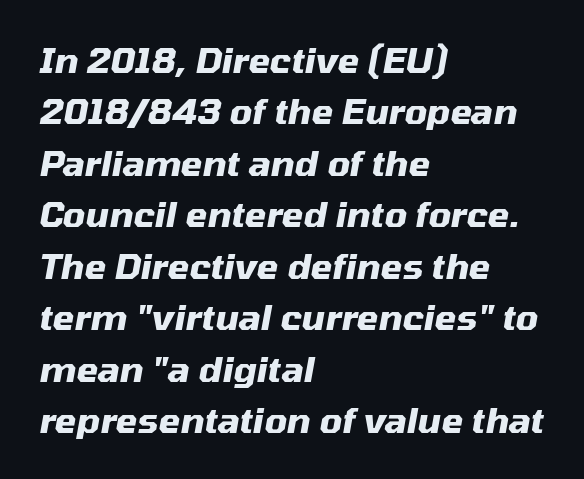
The image shows 35 px heavy type, italic (leaning right); set left-aligned, normal line spacing (1.47x), normal letter spacing, not underlined; medium stroke contrast and a medium x-height.
